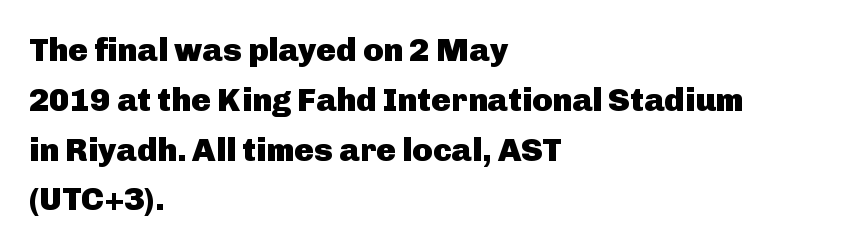
{"serif": "no", "italic": "no", "bold": "yes", "weight": "heavy", "width": "normal", "stroke_contrast": "low", "x_height": "medium", "monospaced": "no", "underline": "no", "align": "left", "line_spacing": "normal", "line_spacing_ratio": 1.51, "letter_spacing": "normal", "letter_spacing_em": 0.0, "glyph_px": 33}
